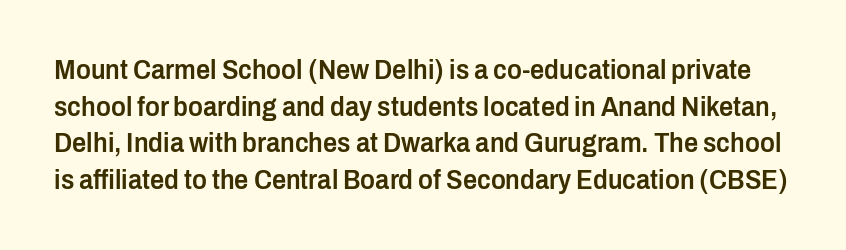
Each word holds together tightly as a unit, with standard inter-letter gaps. Any mark beneath the type? The region is blank. Nope, not italic — everything's standing straight. The rendering uses a semibold face; strokes are thickened but not to full bold. The designer went with a sans here, leaving each stem footless. Whoever set this chose a conventional vertical rhythm.
